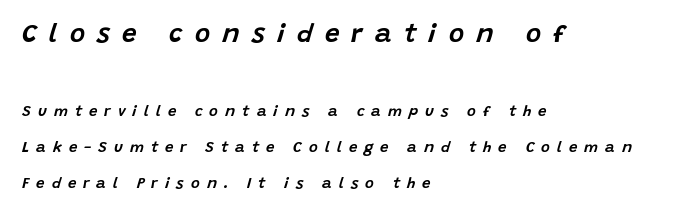
{"italic": "yes", "lean": "right", "slant_degrees": 15, "underline": "no", "align": "left", "line_spacing": "loose", "line_spacing_ratio": 2.4, "letter_spacing": "wide", "letter_spacing_em": 0.47, "larger_block": "first", "size_ratio": 1.73, "glyph_px": 26}
